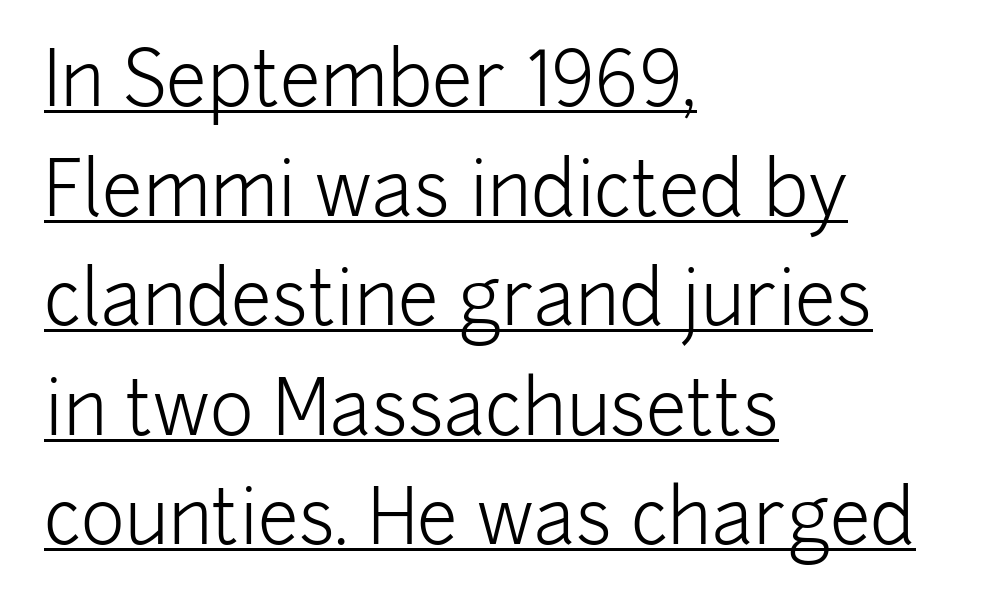
Decoration check: the copy is underlined. Posture: straight, roman, zero tilt. Nothing heavy about these letters — not bold at all. Where is the straight margin? On the left.
